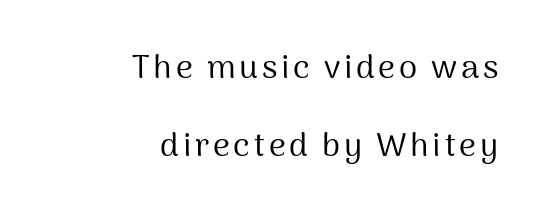
The image shows 33 px regular-weight sans-serif type, upright; set right-aligned, loose line spacing (2.37x), not underlined; medium stroke contrast and a medium x-height.
